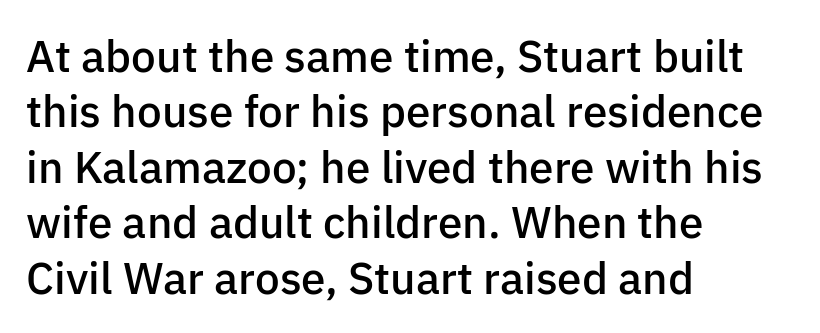
Q: Is the text bold? A: Semi-bold.
Q: Is the text italic (slanted)? A: No, it is upright.
Q: Is the typeface a serif or a sans-serif typeface? A: Sans-serif.
Q: Is the text underlined? A: No.
Q: How is the paragraph aligned? A: Left-aligned.
Q: Is the spacing between letters normal or unusually wide? A: Normal.
Q: Is the spacing between lines tight, normal or loose? A: Normal.
Q: Width (condensed, normal, or wide)? A: Normal.
Q: Stroke contrast? A: Low.
Q: x-height? A: Medium.
Q: Monospaced? A: No.
